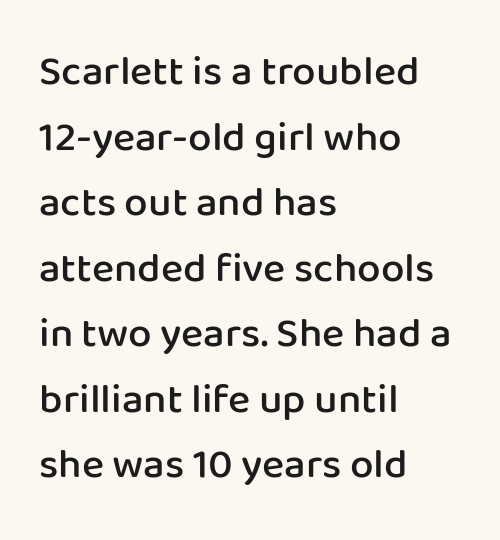
Is there any slant? The stems are plumb. The foot of each line stays bare and open. The passage is arranged the way most books set body copy — flush left. Grotesque or geometric, the face here clearly has no serifs. The letters advance in unequal steps, a hallmark of proportional type. Students, this is semibold: more ink than regular, less than bold.
